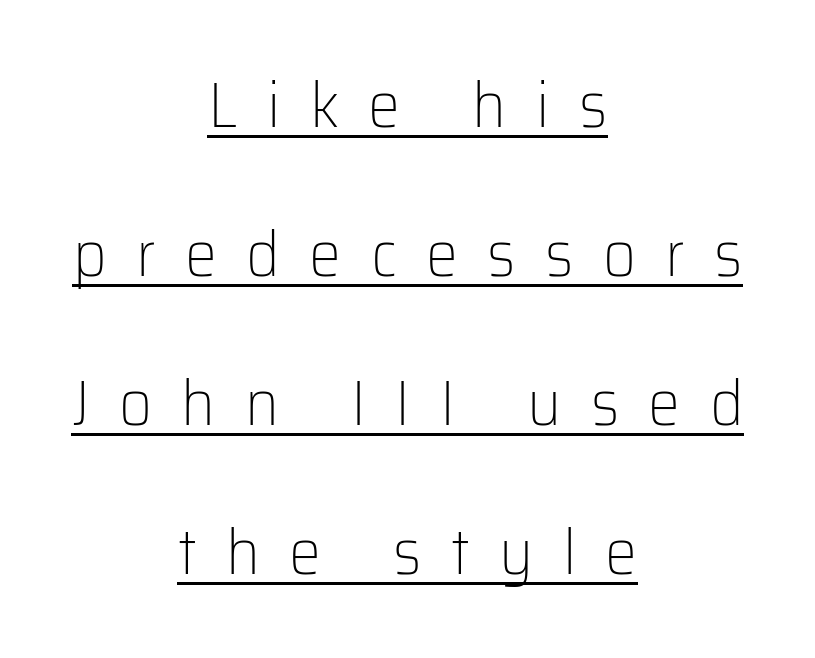
Q: Is the text bold? A: No.
Q: Is the text italic (slanted)? A: No, it is upright.
Q: Is the typeface a serif or a sans-serif typeface? A: Sans-serif.
Q: Is the text underlined? A: Yes.
Q: How is the paragraph aligned? A: Centered.
Q: Is the spacing between letters normal or unusually wide? A: Unusually wide.
Q: Is the spacing between lines tight, normal or loose? A: Loose.
Q: Width (condensed, normal, or wide)? A: Normal.
Q: Stroke contrast? A: Low.
Q: x-height? A: Medium.
Q: Monospaced? A: No.
